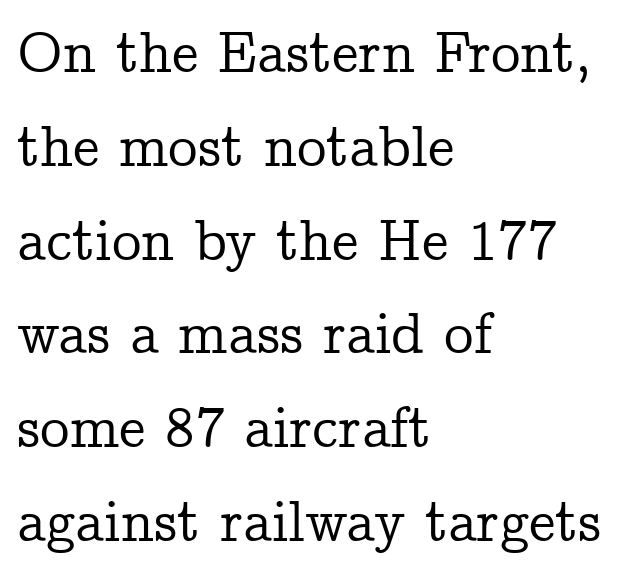
{"serif": "yes", "italic": "no", "width": "normal", "stroke_contrast": "low", "x_height": "medium", "monospaced": "no", "underline": "no", "align": "left", "line_spacing": "normal", "line_spacing_ratio": 1.59, "letter_spacing": "normal", "letter_spacing_em": 0.0, "glyph_px": 59}
